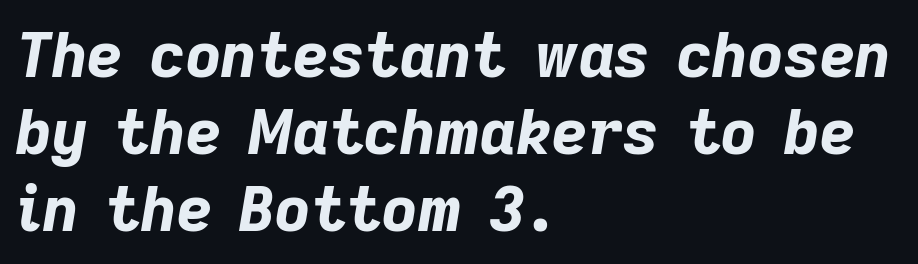
Q: Is the text bold? A: Yes.
Q: Is the text italic (slanted)? A: Yes, it leans right by about 9 degrees.
Q: Is the text underlined? A: No.
Q: How is the paragraph aligned? A: Left-aligned.
Q: Is the spacing between letters normal or unusually wide? A: Normal.
Q: Width (condensed, normal, or wide)? A: Normal.
Q: Stroke contrast? A: Low.
Q: x-height? A: Medium.
Q: Monospaced? A: No.
